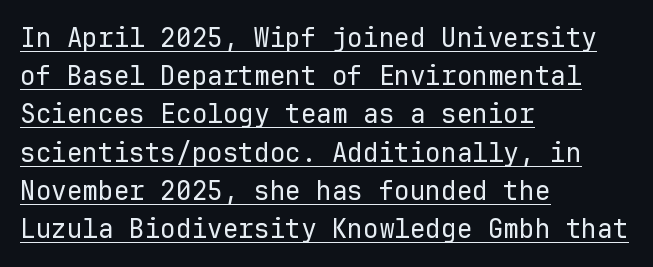
Q: Is the text bold? A: No.
Q: Is the text italic (slanted)? A: No, it is upright.
Q: Is the text underlined? A: Yes.
Q: How is the paragraph aligned? A: Left-aligned.
Q: Is the spacing between letters normal or unusually wide? A: Normal.
Q: Is the spacing between lines tight, normal or loose? A: Normal.
